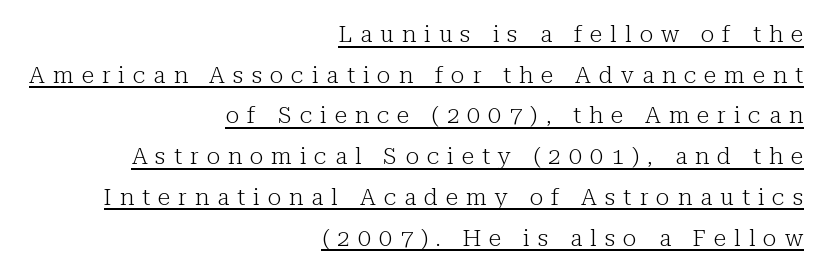
Notice how the stems are strictly vertical — no italics here. The tracking reads as deliberately expanded to a designer's eye. You can see a thin bar hugging the bottom of the glyphs. These glyphs show unthickened strokes, regular width or finer. The rendering anchors every line to the right-hand side.
